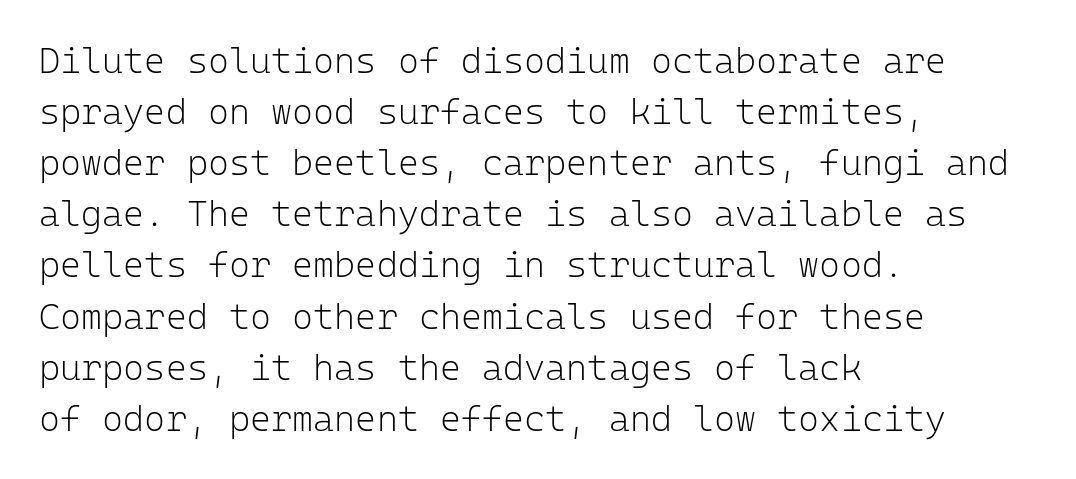
The image shows 36 px light sans-serif type, upright, monospaced; set left-aligned, normal line spacing (1.42x), normal letter spacing, not underlined; low stroke contrast and a medium x-height.
